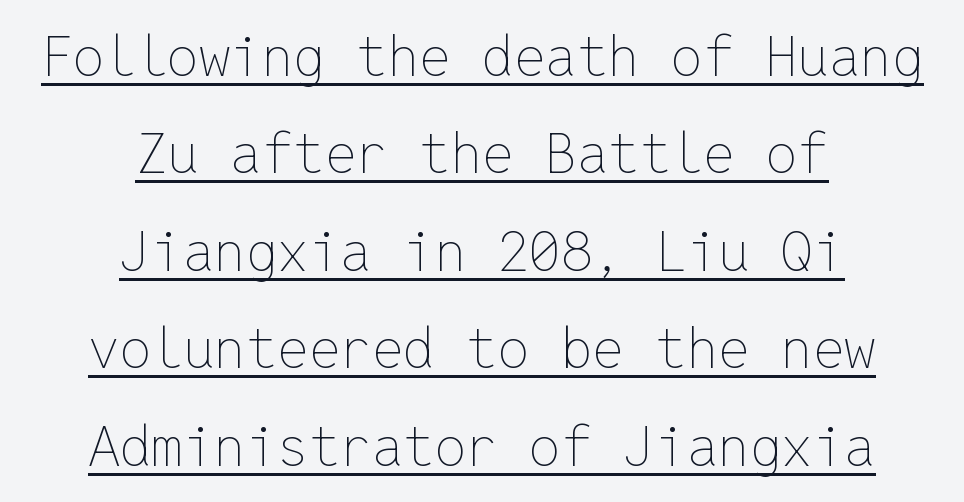
Q: Is the text bold? A: No.
Q: Is the text italic (slanted)? A: No, it is upright.
Q: Is the text underlined? A: Yes.
Q: How is the paragraph aligned? A: Centered.
Q: Is the spacing between letters normal or unusually wide? A: Normal.
Q: Width (condensed, normal, or wide)? A: Normal.
Q: Stroke contrast? A: Low.
Q: x-height? A: Medium.
Q: Monospaced? A: Yes.
